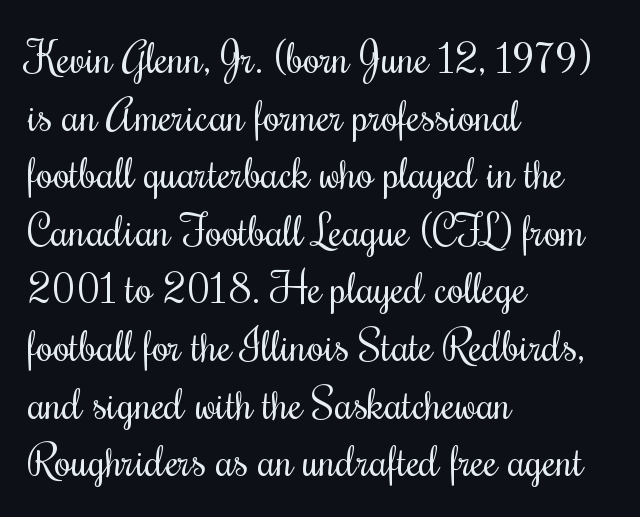
Compared with typical body copy, the letter spacing here is the same. Character widths vary here, with narrow letters taking less room than wide ones. The space between consecutive lines is moderate. Nobody drew a line under any word here.
